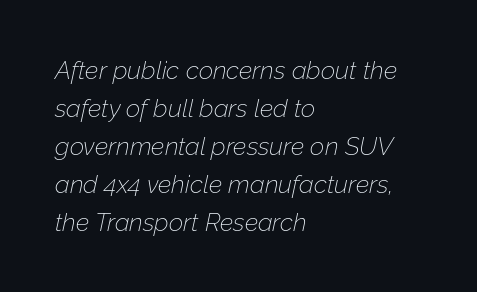
Q: Is the text bold? A: No.
Q: Is the text italic (slanted)? A: Yes, it leans right by about 12 degrees.
Q: Is the text underlined? A: No.
Q: How is the paragraph aligned? A: Left-aligned.
Q: Is the spacing between letters normal or unusually wide? A: Normal.
Q: Is the spacing between lines tight, normal or loose? A: Normal.
